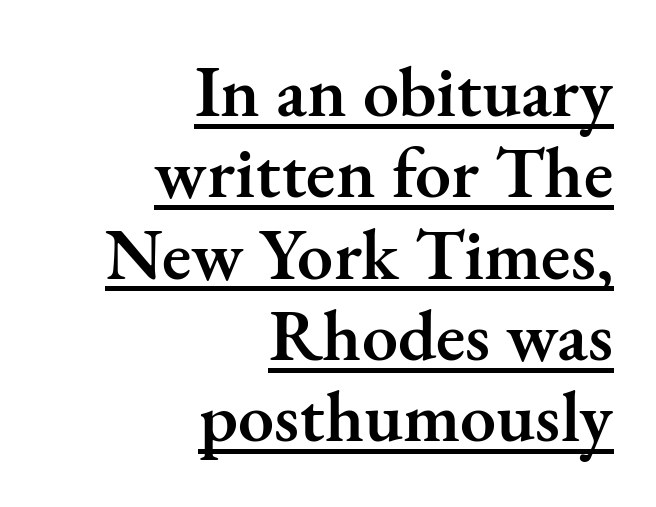
{"serif": "yes", "italic": "no", "bold": "semi", "weight": "semibold", "width": "normal", "stroke_contrast": "medium", "x_height": "small", "monospaced": "no", "underline": "yes", "align": "right", "line_spacing": "tight", "line_spacing_ratio": 1.13, "letter_spacing": "normal", "letter_spacing_em": 0.0, "glyph_px": 72}
